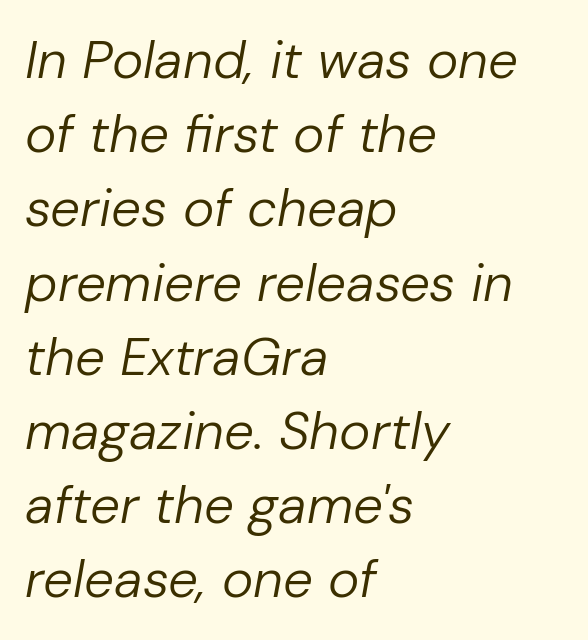
The strokes are not fattened; the text isn't bold. Just letters on the line, the space beneath them empty. The tracking reads as untouched default to a designer's eye. If you drew a line through each stem, it would be angled. The block of text has a typical density, with ordinary space between rows.
